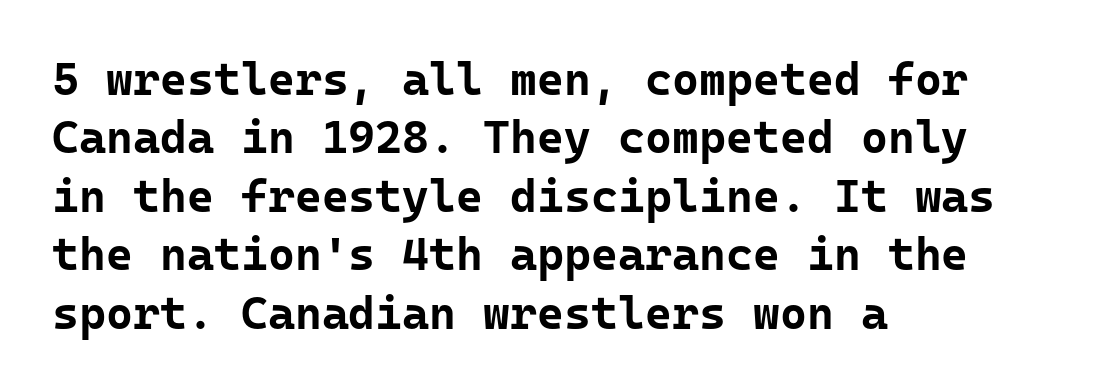
Q: Is the text bold? A: Yes.
Q: Is the text italic (slanted)? A: No, it is upright.
Q: Is the typeface a serif or a sans-serif typeface? A: Sans-serif.
Q: Is the text underlined? A: No.
Q: How is the paragraph aligned? A: Left-aligned.
Q: Is the spacing between letters normal or unusually wide? A: Normal.
Q: Is the spacing between lines tight, normal or loose? A: Normal.
Q: Width (condensed, normal, or wide)? A: Normal.
Q: Stroke contrast? A: Low.
Q: x-height? A: Medium.
Q: Monospaced? A: Yes.
